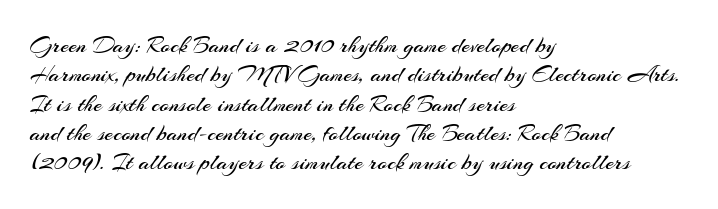
Q: Is the text bold? A: No.
Q: Is the text italic (slanted)? A: Yes.
Q: Is the text underlined? A: No.
Q: How is the paragraph aligned? A: Left-aligned.
Q: Is the spacing between letters normal or unusually wide? A: Normal.
